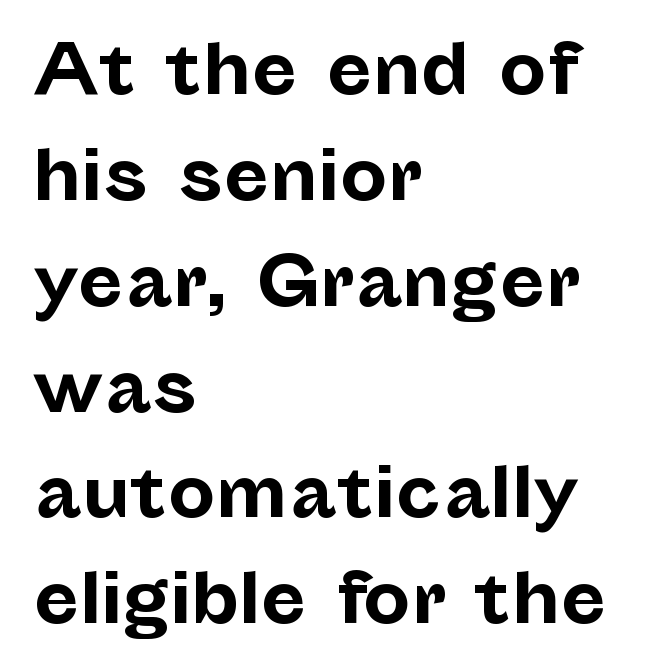
{"serif": "no", "italic": "no", "bold": "yes", "weight": "bold", "width": "normal", "stroke_contrast": "low", "x_height": "medium", "monospaced": "no", "underline": "no", "align": "left", "line_spacing": "normal", "line_spacing_ratio": 1.58, "letter_spacing": "normal", "letter_spacing_em": 0.0, "glyph_px": 67}
